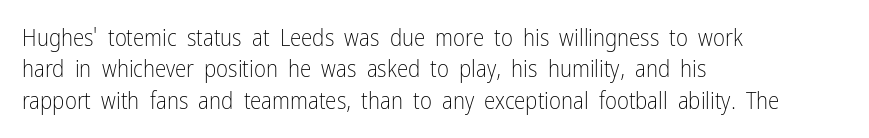
{"italic": "no", "bold": "no", "underline": "no", "align": "left", "line_spacing": "normal", "line_spacing_ratio": 1.36, "letter_spacing": "normal", "letter_spacing_em": 0.0, "glyph_px": 23}
